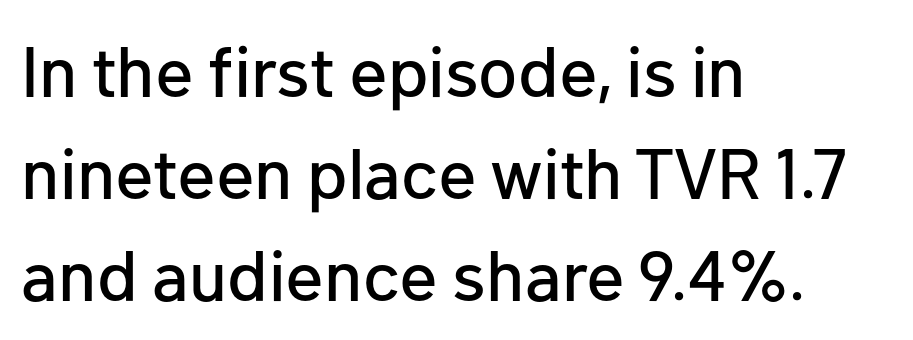
The image shows 71 px sans-serif type, upright; set left-aligned, normal line spacing (1.44x), normal letter spacing, not underlined; low stroke contrast and a medium x-height.
